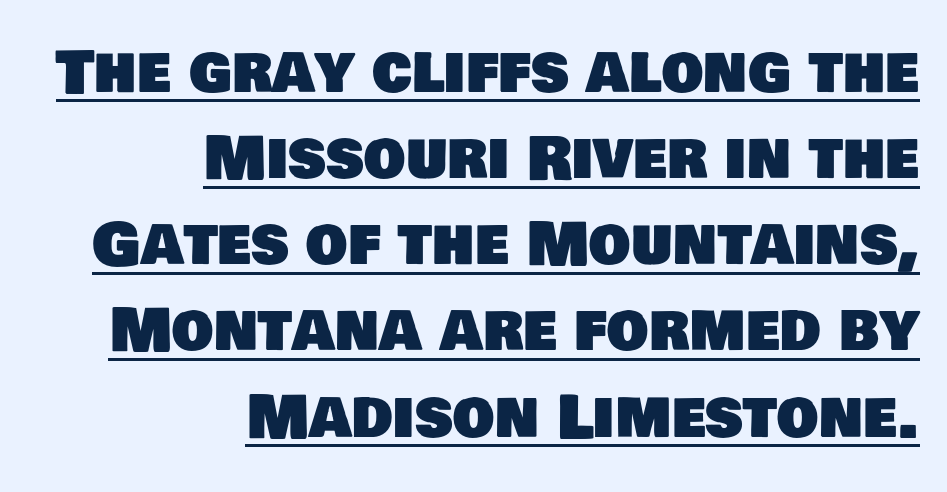
{"serif": "no", "width": "normal", "stroke_contrast": "low", "x_height": "large", "monospaced": "no", "underline": "yes", "align": "right", "line_spacing": "normal", "line_spacing_ratio": 1.46, "letter_spacing": "normal", "letter_spacing_em": 0.0, "glyph_px": 59}
